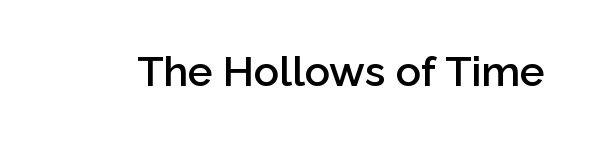
The typesetting leans somewhat heavy: a semibold. How are the letters spaced? Ordinarily, with no added tracking. These lines are rendered in a variable-pitch font. The gap between lines stays unmarked. Does the type have serifs? No, each stem ends abruptly.
